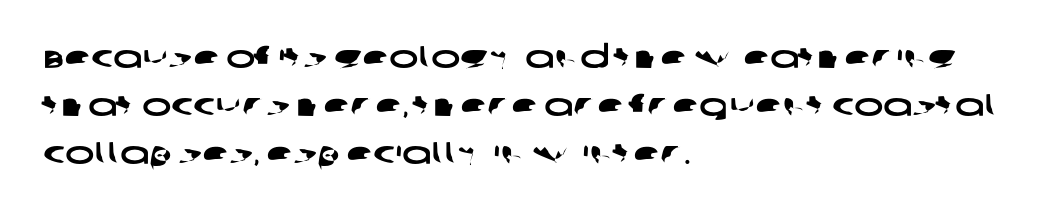
The image shows 31 px wide sans-serif type; set left-aligned, normal line spacing (1.55x), normal letter spacing, not underlined; low stroke contrast and a large x-height.
